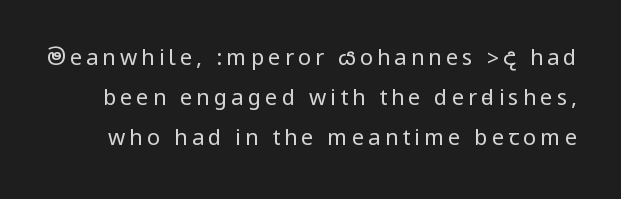
The image shows 22 px text type, upright; set line spacing 1.82x, not underlined.
